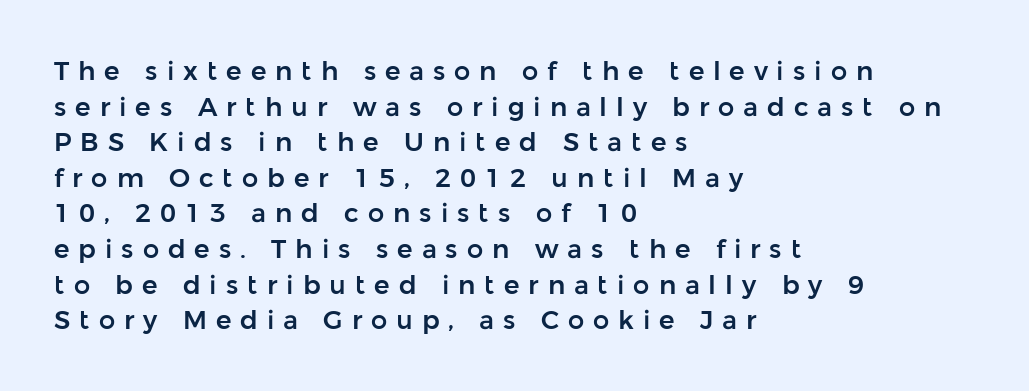
The rendering uses a moderate line-height, typical for paragraphs. Upright lettering throughout. This rendering widens character spacing well past its baseline value. The passage shown is not underscored anywhere. Does the copy run flush right? No — it runs flush left.
